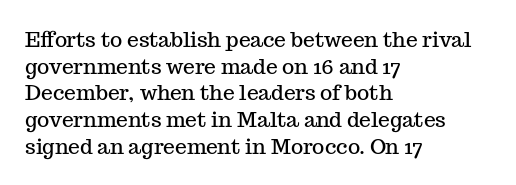
Q: Is the text italic (slanted)? A: No, it is upright.
Q: Is the text underlined? A: No.
Q: How is the paragraph aligned? A: Left-aligned.
Q: Is the spacing between letters normal or unusually wide? A: Normal.
Q: Is the spacing between lines tight, normal or loose? A: Normal.
